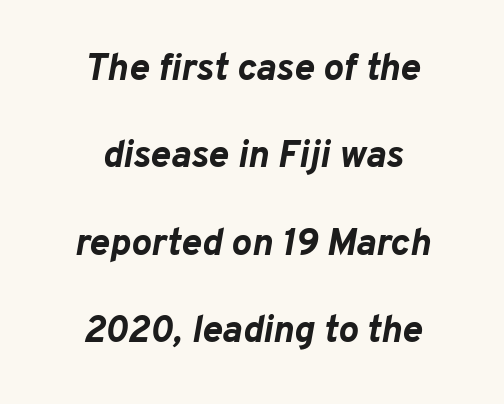
{"italic": "yes", "lean": "right", "slant_degrees": 10, "bold": "yes", "weight": "bold", "width": "normal", "stroke_contrast": "low", "x_height": "medium", "monospaced": "no", "underline": "no", "align": "center", "line_spacing": "loose", "line_spacing_ratio": 2.3, "letter_spacing": "normal", "letter_spacing_em": 0.0, "glyph_px": 38}
